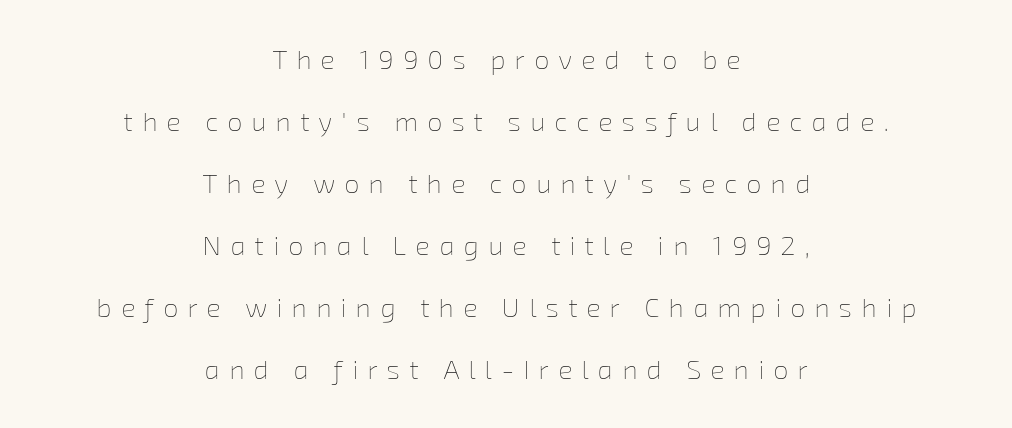
{"bold": "no", "underline": "no", "align": "center", "line_spacing": "loose", "line_spacing_ratio": 2.3, "letter_spacing": "wide", "letter_spacing_em": 0.34, "glyph_px": 27}
